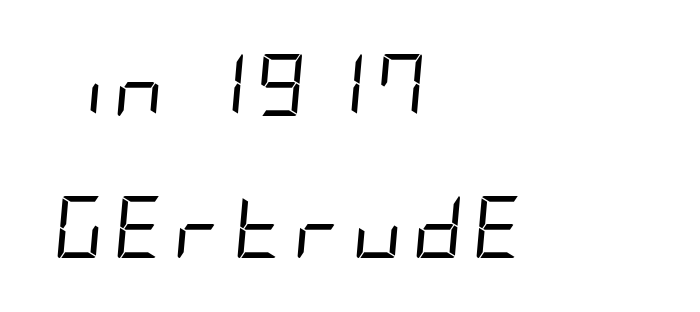
{"italic": "yes", "lean": "right", "slant_degrees": 5, "bold": "no", "weight": "regular", "width": "condensed", "stroke_contrast": "low", "x_height": "large", "underline": "no", "align": "left", "line_spacing": "loose", "line_spacing_ratio": 2.29, "glyph_px": 62}
